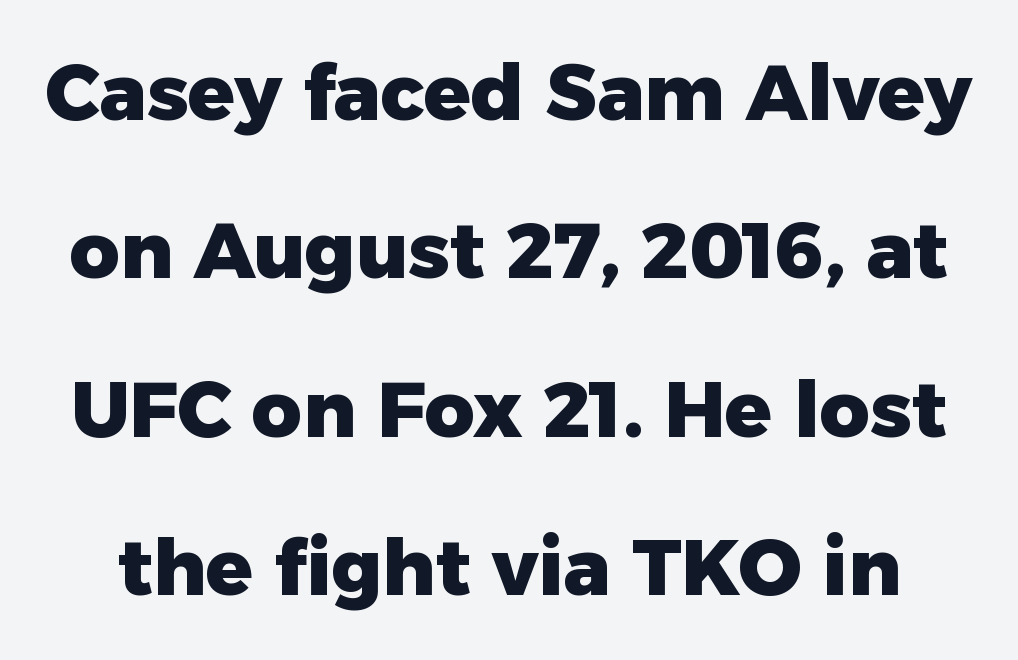
A great deal of white space separates one row of letters from the next. The axis of the letterforms is exactly vertical. These lines are composed in type without serifs. Think of a printed novel: that variable character pitch is what you see here.
